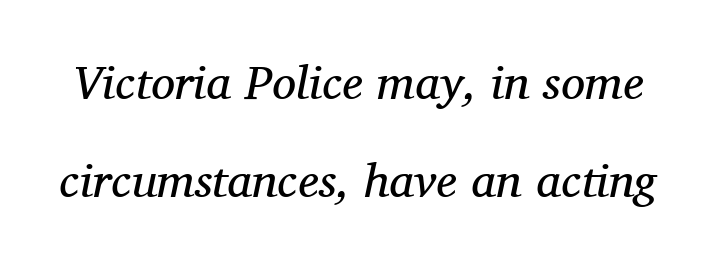
Q: Is the text bold? A: No.
Q: Is the text italic (slanted)? A: Yes, it leans right by about 11 degrees.
Q: Is the typeface a serif or a sans-serif typeface? A: Serif.
Q: Is the text underlined? A: No.
Q: Is the spacing between letters normal or unusually wide? A: Normal.
Q: Is the spacing between lines tight, normal or loose? A: Loose.
Q: Width (condensed, normal, or wide)? A: Normal.
Q: Stroke contrast? A: Medium.
Q: x-height? A: Medium.
Q: Monospaced? A: No.
